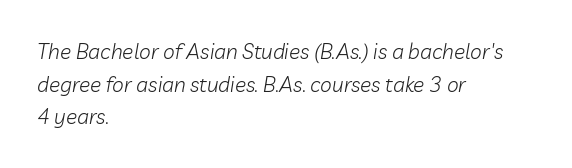
The weight tops out at a normal text grade. In terms of leading, this rendering sits right in the middle. Clear beneath every line of the passage. The passage is arranged the way most books set body copy — flush left. The letterforms sit shoulder to shoulder at normal distance. The typography opts for an oblique posture over an upright one.
